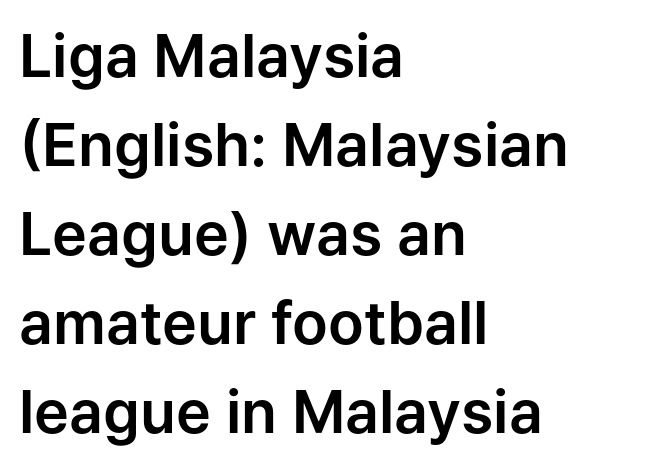
{"serif": "no", "italic": "no", "width": "normal", "stroke_contrast": "low", "x_height": "medium", "monospaced": "no", "underline": "no", "align": "left", "line_spacing": "normal", "line_spacing_ratio": 1.51, "letter_spacing": "normal", "letter_spacing_em": 0.0, "glyph_px": 59}
